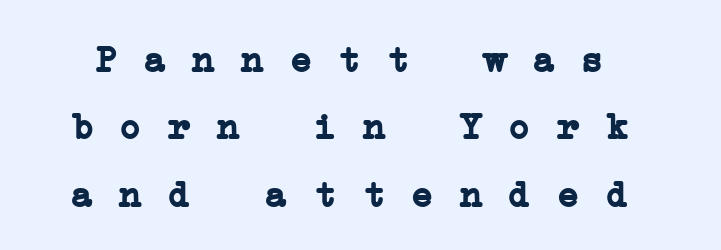
Unlike a clean sans, this face finishes its strokes with serifs. The rendering uses typewriter-style spacing with identical character cells. The space directly below the letters is spotless. What weight is shown? A full bold with thick strokes.
